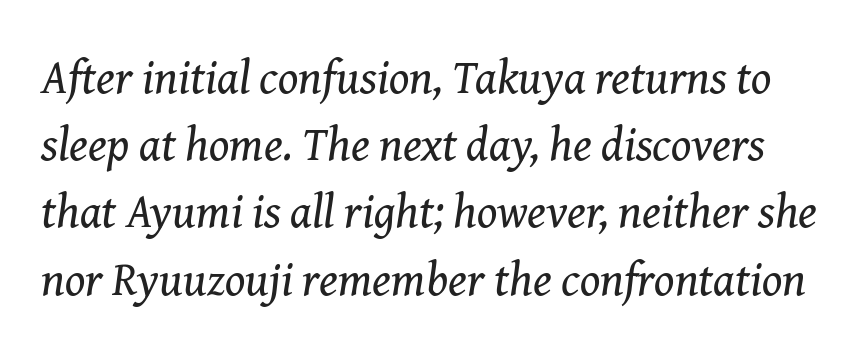
{"serif": "yes", "italic": "yes", "lean": "right", "slant_degrees": 8, "bold": "no", "weight": "regular", "width": "normal", "stroke_contrast": "medium", "x_height": "medium", "monospaced": "no", "underline": "no", "line_spacing": "normal", "line_spacing_ratio": 1.43, "letter_spacing": "normal", "letter_spacing_em": 0.0, "glyph_px": 47}
